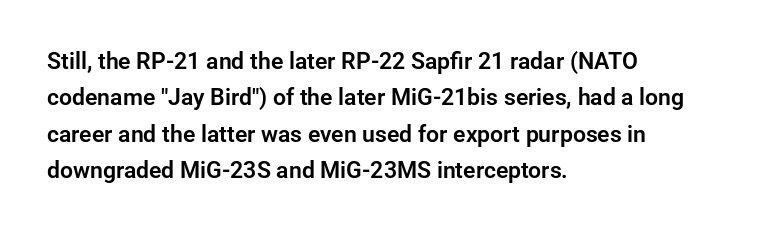
{"italic": "no", "underline": "no", "align": "left", "line_spacing": "normal", "line_spacing_ratio": 1.58, "letter_spacing": "normal", "letter_spacing_em": 0.0, "glyph_px": 23}
